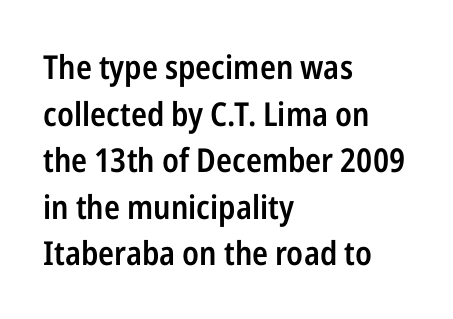
Q: Is the text bold? A: Semi-bold.
Q: Is the text italic (slanted)? A: No, it is upright.
Q: Is the typeface a serif or a sans-serif typeface? A: Sans-serif.
Q: Is the text underlined? A: No.
Q: How is the paragraph aligned? A: Left-aligned.
Q: Is the spacing between letters normal or unusually wide? A: Normal.
Q: Is the spacing between lines tight, normal or loose? A: Normal.
Q: Width (condensed, normal, or wide)? A: Condensed.
Q: Stroke contrast? A: Low.
Q: x-height? A: Medium.
Q: Monospaced? A: No.
